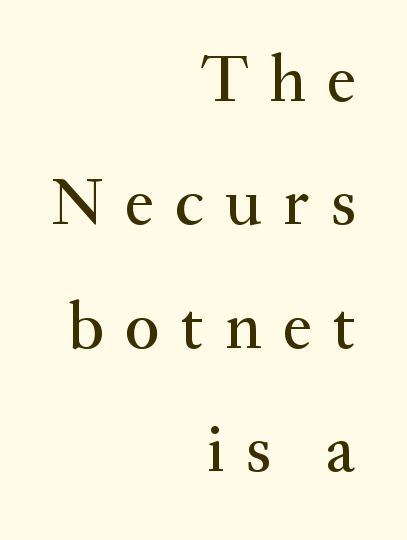
Q: Is the text italic (slanted)? A: No, it is upright.
Q: Is the typeface a serif or a sans-serif typeface? A: Serif.
Q: Is the text underlined? A: No.
Q: How is the paragraph aligned? A: Right-aligned.
Q: Is the spacing between letters normal or unusually wide? A: Unusually wide.
Q: Width (condensed, normal, or wide)? A: Normal.
Q: Stroke contrast? A: Medium.
Q: x-height? A: Small.
Q: Monospaced? A: No.
